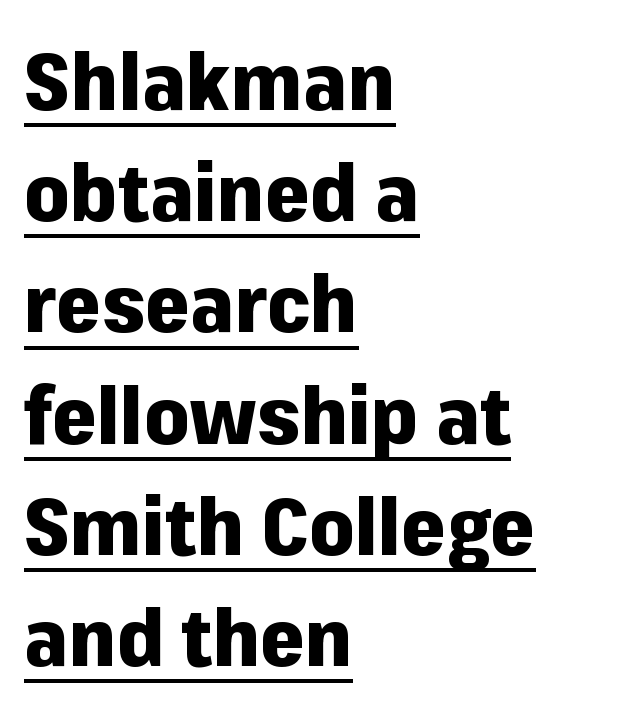
{"serif": "no", "italic": "no", "bold": "yes", "weight": "heavy", "width": "normal", "stroke_contrast": "low", "x_height": "medium", "monospaced": "no", "underline": "yes", "align": "left", "line_spacing": "normal", "line_spacing_ratio": 1.39, "letter_spacing": "normal", "letter_spacing_em": 0.0, "glyph_px": 80}
